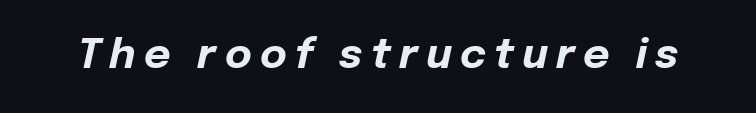
The image shows 41 px bold type, italic (leaning right); set unusually wide letter spacing (+0.2 em), not underlined; low stroke contrast and a medium x-height.
